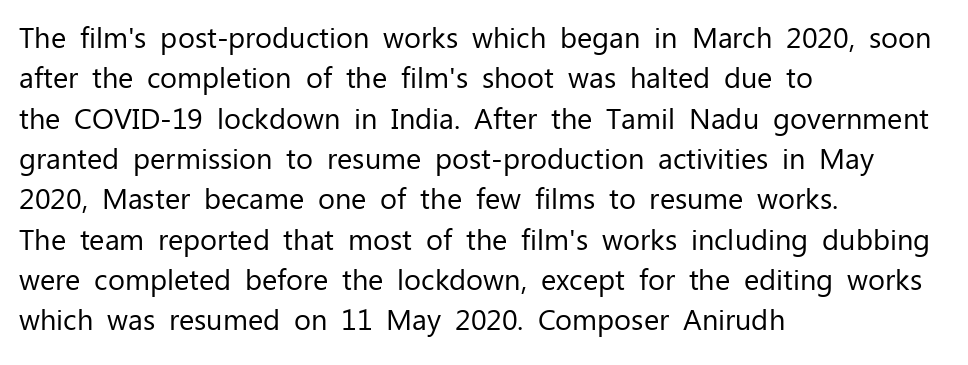
{"serif": "no", "italic": "no", "bold": "no", "weight": "regular", "width": "normal", "stroke_contrast": "low", "x_height": "medium", "monospaced": "no", "underline": "no", "align": "left", "line_spacing": "normal", "line_spacing_ratio": 1.39, "letter_spacing": "normal", "letter_spacing_em": 0.0, "glyph_px": 29}
